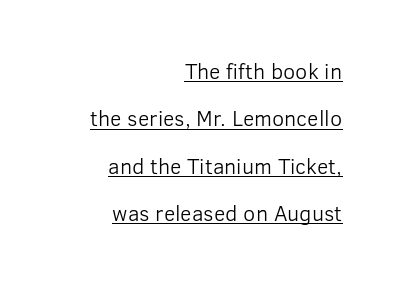
{"italic": "no", "bold": "no", "underline": "yes", "align": "right", "line_spacing": "loose", "line_spacing_ratio": 2.15, "letter_spacing": "normal", "letter_spacing_em": 0.0, "glyph_px": 22}
